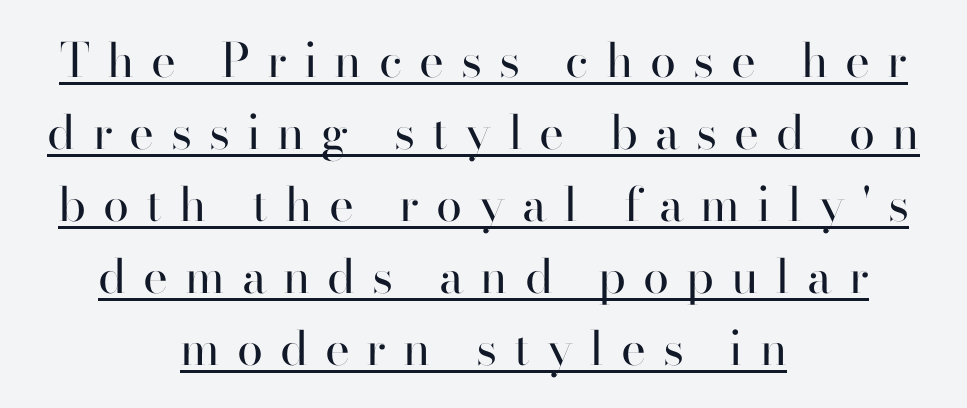
{"serif": "no", "italic": "no", "bold": "no", "weight": "regular", "width": "normal", "stroke_contrast": "high", "x_height": "small", "monospaced": "no", "underline": "yes", "align": "center", "line_spacing": "normal", "line_spacing_ratio": 1.53, "letter_spacing": "wide", "letter_spacing_em": 0.36, "glyph_px": 47}
